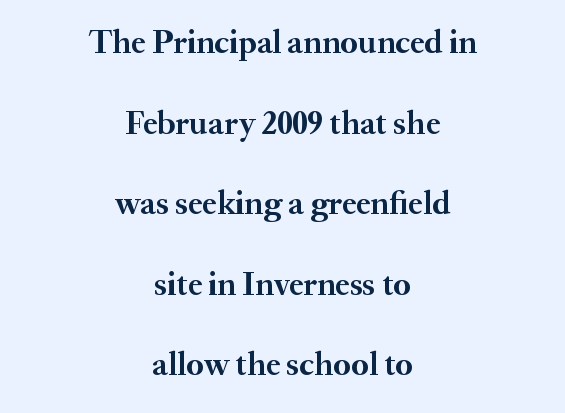
{"serif": "yes", "italic": "no", "bold": "yes", "weight": "semibold", "width": "normal", "stroke_contrast": "medium", "x_height": "small", "monospaced": "no", "underline": "no", "align": "center", "line_spacing": "loose", "line_spacing_ratio": 2.44, "letter_spacing": "normal", "letter_spacing_em": 0.0, "glyph_px": 33}
